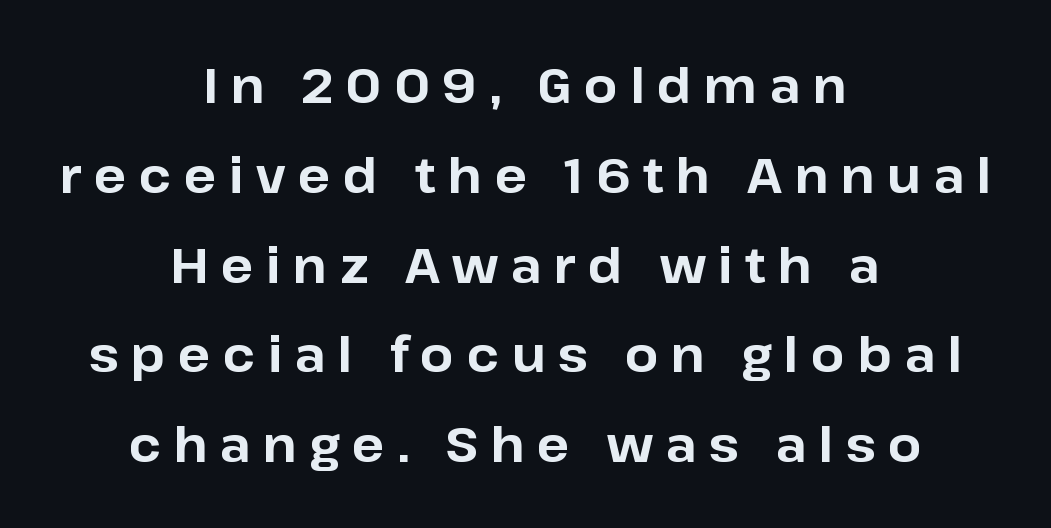
The image shows 48 px bold sans-serif type, upright; set centered, line spacing 1.87x, unusually wide letter spacing (+0.26 em), not underlined; low stroke contrast and a medium x-height.
